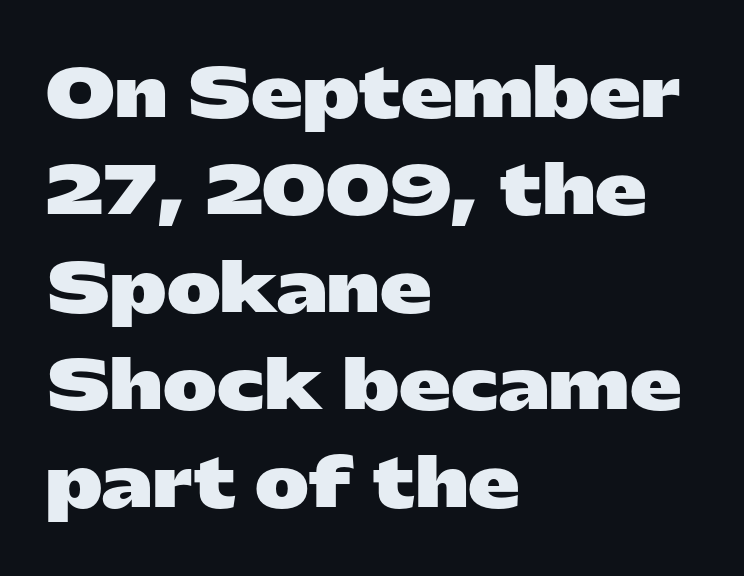
Does the type have serifs? No, each stem ends abruptly. Short note: letters normally spaced. The letters advance in unequal steps, a hallmark of proportional type. These lines are set flush left with a ragged right edge.
